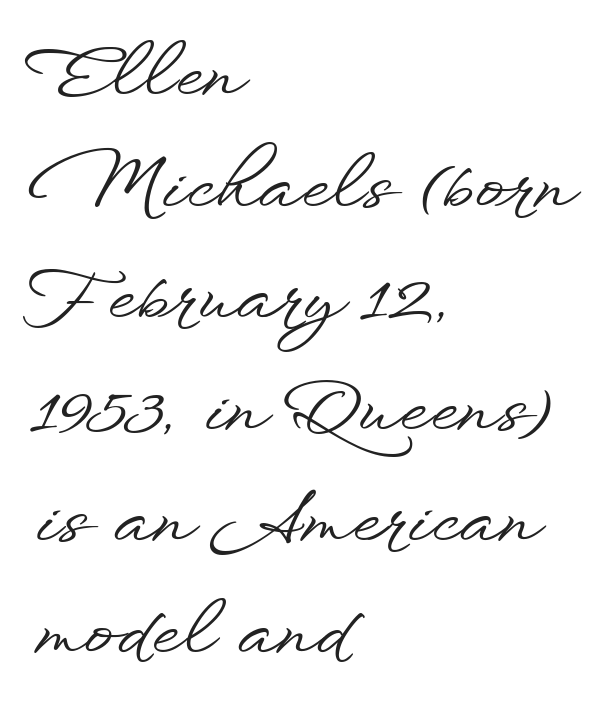
{"serif": "no", "width": "wide", "stroke_contrast": "low", "x_height": "small", "monospaced": "no", "underline": "no", "align": "left", "line_spacing": "normal", "line_spacing_ratio": 1.55, "letter_spacing": "normal", "letter_spacing_em": 0.0, "glyph_px": 72}
